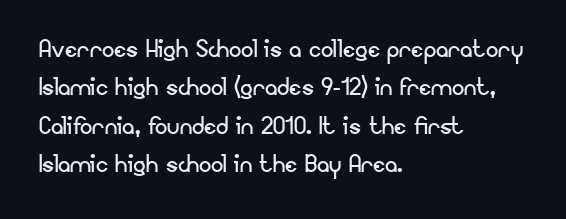
Q: Is the text bold? A: No.
Q: Is the text italic (slanted)? A: No, it is upright.
Q: Is the typeface a serif or a sans-serif typeface? A: Sans-serif.
Q: Is the text underlined? A: No.
Q: How is the paragraph aligned? A: Left-aligned.
Q: Is the spacing between letters normal or unusually wide? A: Normal.
Q: Width (condensed, normal, or wide)? A: Normal.
Q: Stroke contrast? A: Low.
Q: x-height? A: Small.
Q: Monospaced? A: No.
